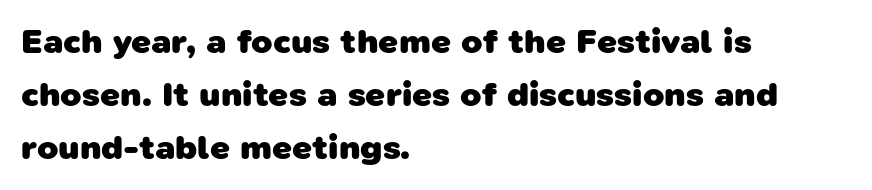
The image shows 35 px heavy sans-serif type; set left-aligned, normal line spacing (1.52x), normal letter spacing, not underlined; low stroke contrast and a medium x-height.
